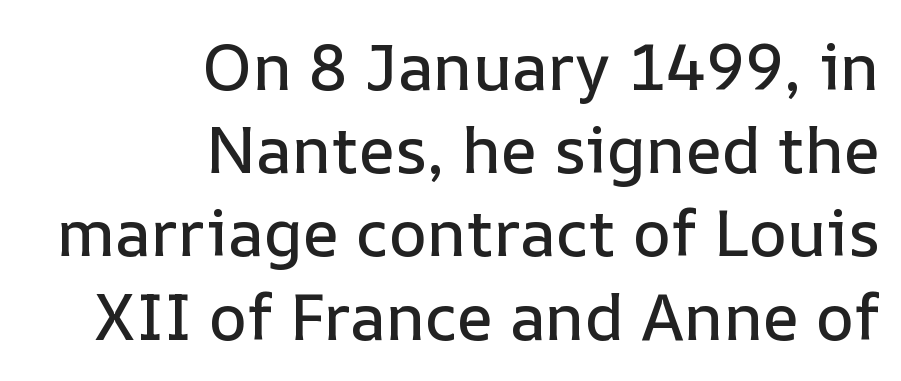
The image shows 65 px text type, upright; set right-aligned, normal line spacing (1.28x), normal letter spacing, not underlined; low stroke contrast and a medium x-height.
